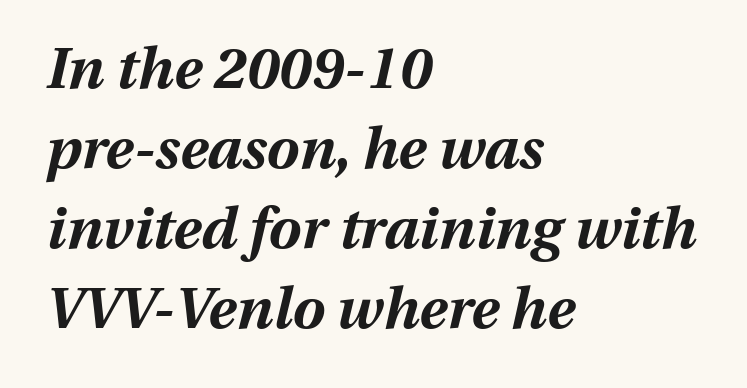
{"italic": "yes", "lean": "right", "slant_degrees": 13, "bold": "yes", "weight": "bold", "width": "normal", "stroke_contrast": "medium", "x_height": "medium", "monospaced": "no", "underline": "no", "align": "left", "line_spacing": "normal", "line_spacing_ratio": 1.38, "letter_spacing": "normal", "letter_spacing_em": 0.0, "glyph_px": 58}
